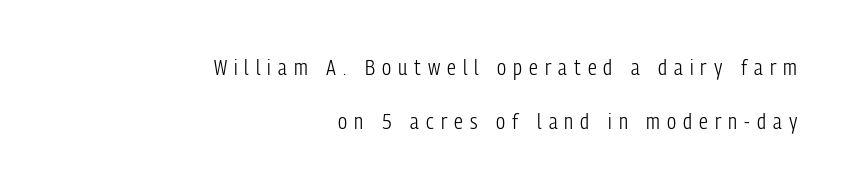
The image shows 22 px text type, upright; set right-aligned, loose line spacing (2.47x), unusually wide letter spacing (+0.32 em), not underlined.
